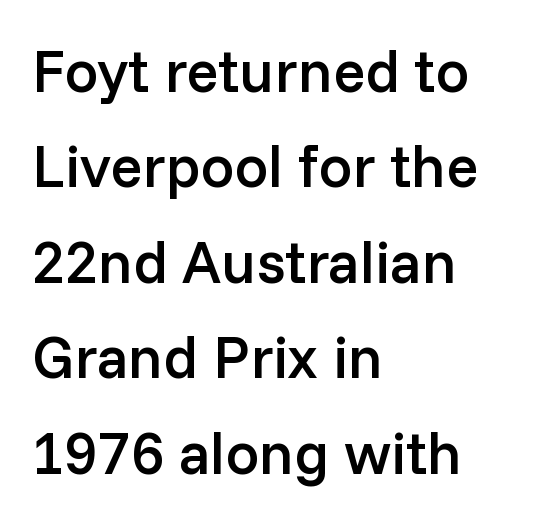
{"serif": "no", "italic": "no", "bold": "semi", "weight": "semibold", "width": "normal", "stroke_contrast": "low", "x_height": "medium", "monospaced": "no", "underline": "no", "align": "left", "line_spacing": "normal", "line_spacing_ratio": 1.59, "letter_spacing": "normal", "letter_spacing_em": 0.0, "glyph_px": 60}
